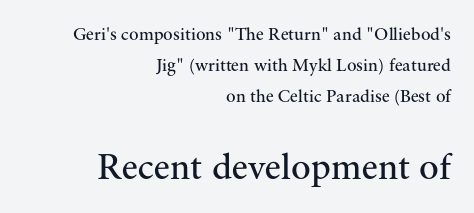
{"serif": "yes", "italic": "no", "bold": "no", "weight": "regular", "width": "normal", "stroke_contrast": "medium", "x_height": "small", "monospaced": "no", "underline": "no", "align": "right", "line_spacing_ratio": 1.72, "letter_spacing": "normal", "letter_spacing_em": 0.0, "larger_block": "second", "size_ratio": 2.06, "glyph_px": 37}
